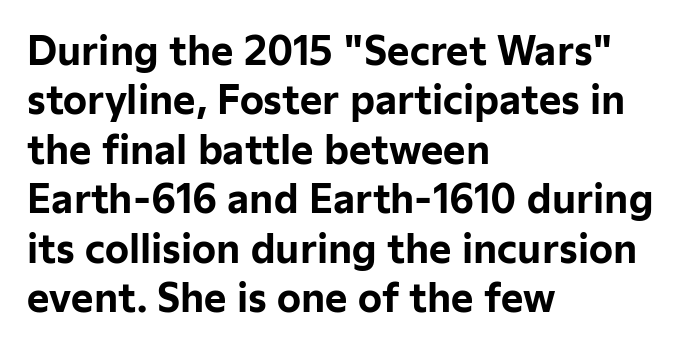
The image shows 38 px bold sans-serif type, upright; set left-aligned, normal line spacing (1.3x), normal letter spacing, not underlined; low stroke contrast and a medium x-height.
